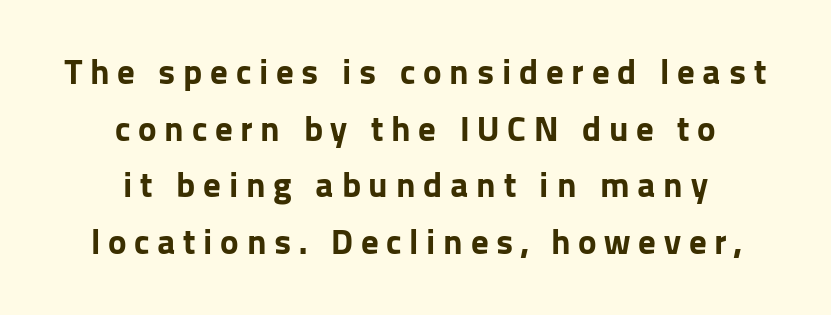
The image shows 35 px bold sans-serif type, upright; set centered, normal line spacing (1.62x), unusually wide letter spacing (+0.22 em), not underlined; low stroke contrast and a medium x-height.
